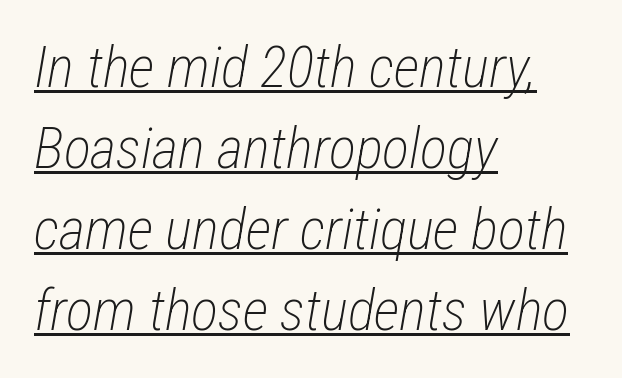
The image shows 57 px light, condensed type, italic (leaning right); set left-aligned, normal line spacing (1.42x), normal letter spacing, underlined; low stroke contrast and a medium x-height.
